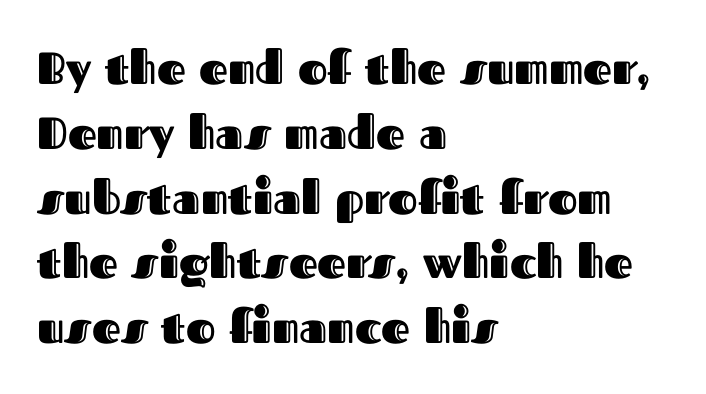
{"italic": "no", "width": "normal", "x_height": "medium", "monospaced": "no", "underline": "no", "align": "left", "line_spacing": "normal", "line_spacing_ratio": 1.44, "letter_spacing": "normal", "letter_spacing_em": 0.0, "glyph_px": 45}
